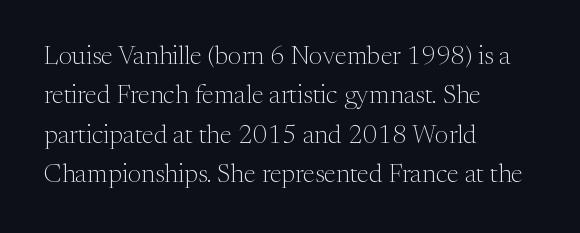
A typesetter would mark this as roman, not italic. Does the leading feel generous? No, just average. The typesetter chose a ragged-right arrangement here. The gaps between neighbouring characters are ordinary and unremarkable. Is this a heavy cut? Hardly; it is regular or lighter. The space directly below the letters is spotless.
